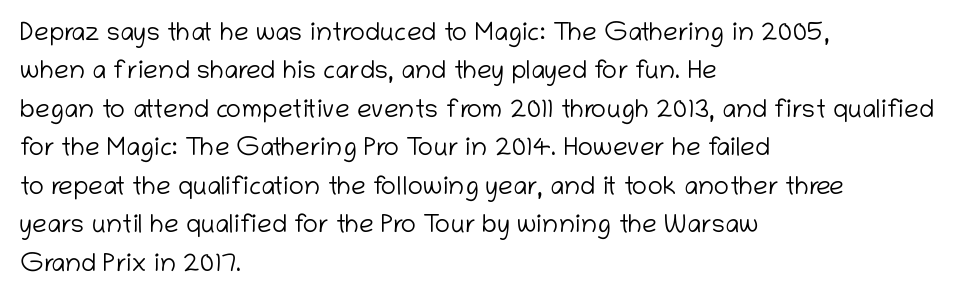
Leftover space on each line is placed entirely after the last word. The font sits on the lighter half of the weight spectrum, regular included. Here the glyphs are tracked normally, forming tight word shapes. Evenly set lines give the paragraph a standard silhouette. The area under the type is left untouched. The letters stand upright; this is a roman face.
